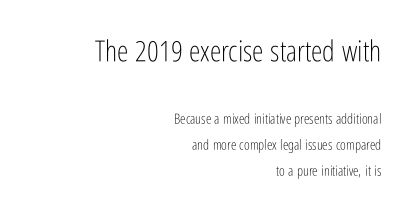
Block one is the big one; block two sits smaller underneath. Font category for this specimen: sans-serif. The paragraph shown leans on its right margin. The specimen reads as upright at a glance. Spacing between characters is what you'd get straight out of the box. Vertical stems look standard width or narrower in stroke.
